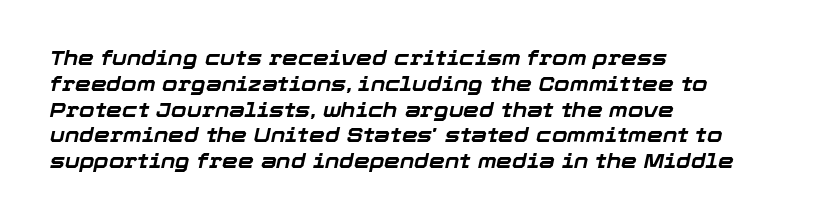
The image shows 20 px bold type, italic (leaning right); set left-aligned, normal line spacing (1.29x), normal letter spacing, not underlined.
